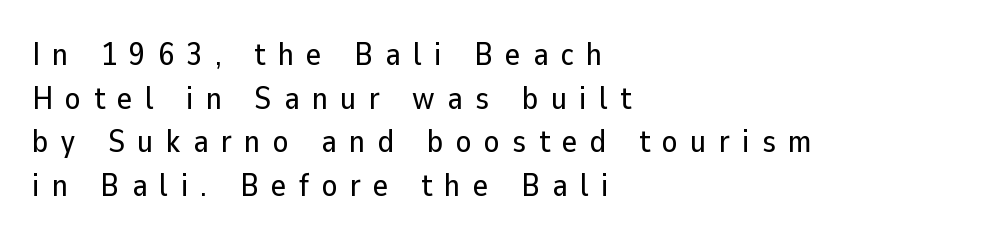
{"serif": "no", "italic": "no", "width": "normal", "stroke_contrast": "low", "x_height": "medium", "monospaced": "no", "underline": "no", "align": "left", "line_spacing": "normal", "line_spacing_ratio": 1.36, "letter_spacing": "wide", "letter_spacing_em": 0.39, "glyph_px": 32}
